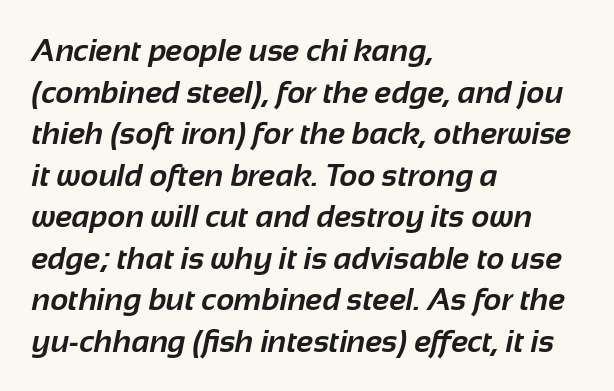
Q: Is the text bold? A: Yes.
Q: Is the typeface a serif or a sans-serif typeface? A: Sans-serif.
Q: Is the text underlined? A: No.
Q: How is the paragraph aligned? A: Left-aligned.
Q: Is the spacing between letters normal or unusually wide? A: Normal.
Q: Is the spacing between lines tight, normal or loose? A: Normal.
Q: Width (condensed, normal, or wide)? A: Normal.
Q: Stroke contrast? A: Low.
Q: x-height? A: Medium.
Q: Monospaced? A: No.
